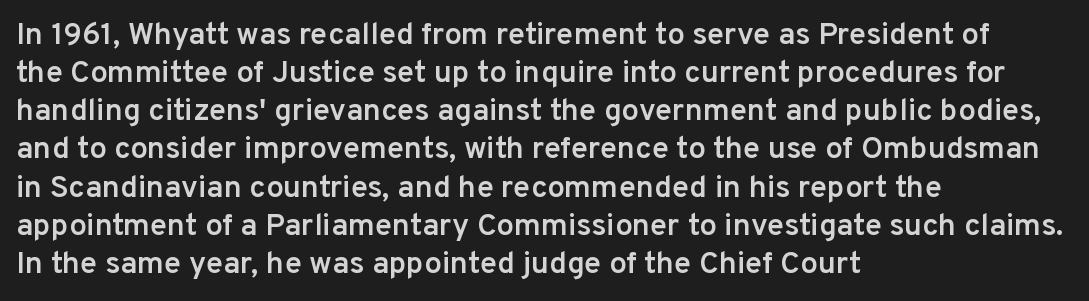
Q: Is the text bold? A: Semi-bold.
Q: Is the text italic (slanted)? A: No, it is upright.
Q: Is the typeface a serif or a sans-serif typeface? A: Sans-serif.
Q: Is the text underlined? A: No.
Q: How is the paragraph aligned? A: Left-aligned.
Q: Is the spacing between letters normal or unusually wide? A: Normal.
Q: Width (condensed, normal, or wide)? A: Normal.
Q: Stroke contrast? A: Low.
Q: x-height? A: Medium.
Q: Monospaced? A: No.
